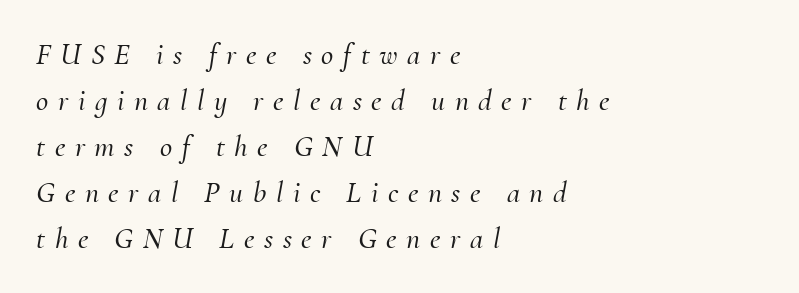
The image shows 30 px serif type, italic (leaning right); set left-aligned, normal line spacing (1.53x), unusually wide letter spacing (+0.32 em), not underlined; medium stroke contrast and a small x-height.
